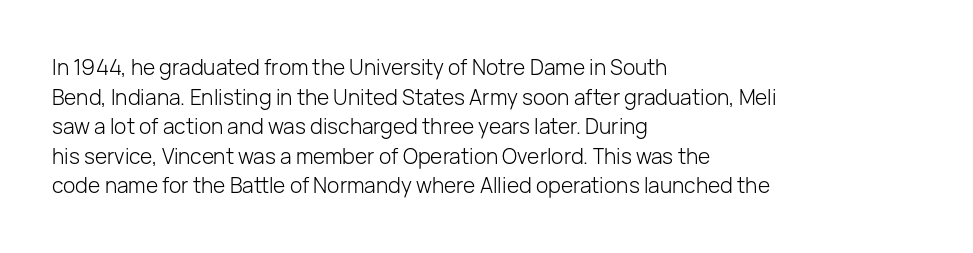
Q: Is the text bold? A: No.
Q: Is the text italic (slanted)? A: No, it is upright.
Q: Is the text underlined? A: No.
Q: How is the paragraph aligned? A: Left-aligned.
Q: Is the spacing between letters normal or unusually wide? A: Normal.
Q: Is the spacing between lines tight, normal or loose? A: Normal.
